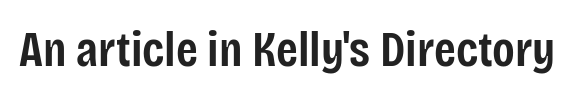
Q: Is the text bold? A: Semi-bold.
Q: Is the text italic (slanted)? A: No, it is upright.
Q: Is the typeface a serif or a sans-serif typeface? A: Sans-serif.
Q: Is the text underlined? A: No.
Q: Is the spacing between letters normal or unusually wide? A: Normal.
Q: Width (condensed, normal, or wide)? A: Condensed.
Q: Stroke contrast? A: Low.
Q: x-height? A: Large.
Q: Monospaced? A: No.
